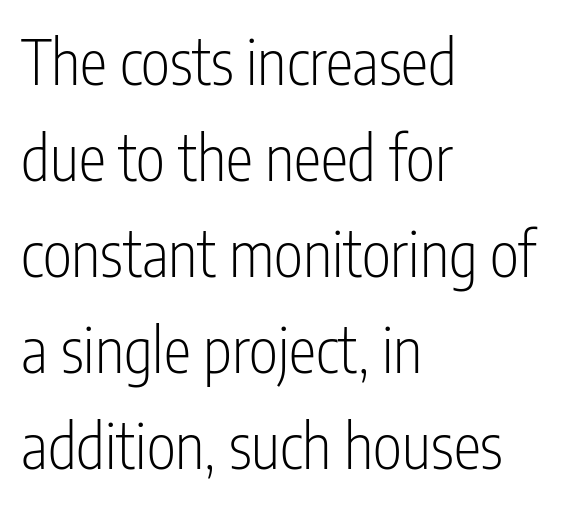
Stroke terminals: plain, sans-serif. Students, note that the glyphs here touch the page at normal intervals. The gap between lines stays unmarked. The letters advance in unequal steps, a hallmark of proportional type. Alignment: flush left. Is this a heavy cut? Hardly; it is regular or lighter.
